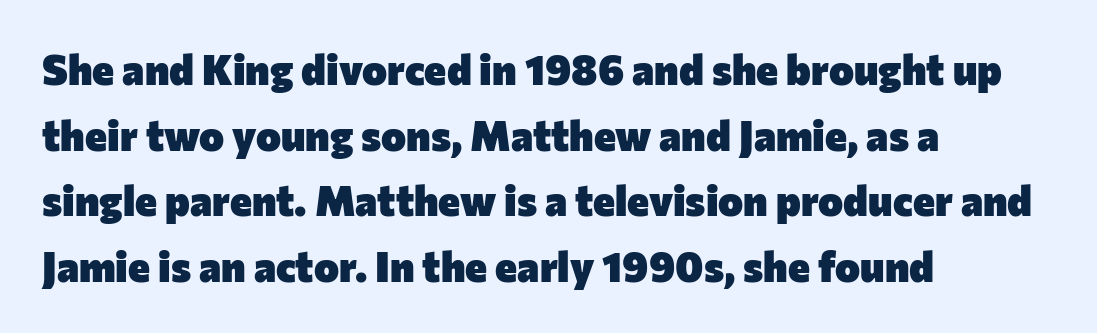
The letters stand upright; this is a roman face. This sample has the flowing, uneven cadence of proportional lettering. The face used here is a sans, in the tradition of grotesques and geometrics. The face used here has the dense, thick strokes of a bold. These lines keep a tight, regular rhythm from letter to letter. In terms of leading, this rendering sits right in the middle.
